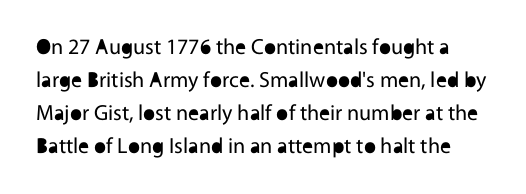
{"italic": "no", "bold": "no", "underline": "no", "line_spacing": "normal", "line_spacing_ratio": 1.5, "letter_spacing": "normal", "letter_spacing_em": 0.0, "glyph_px": 22}
